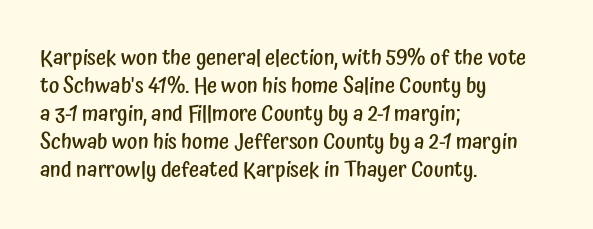
The image shows 22 px text type, upright; set left-aligned, normal line spacing (1.27x), normal letter spacing, not underlined.
